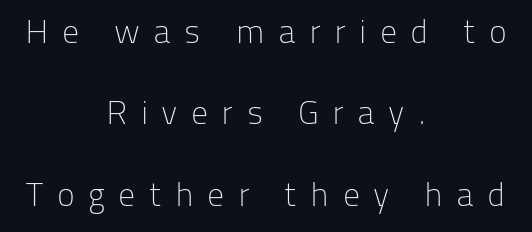
Unbolded letterforms with no extra heft. The passage shown is typeset with a sans-serif family. Italic? Not at all — the glyphs are vertical. Decoration check: the copy has no underline. Tracking here is generous; glyphs stand well apart from one another. Compared with a flush-left layout, this one balances lines on the center instead.
